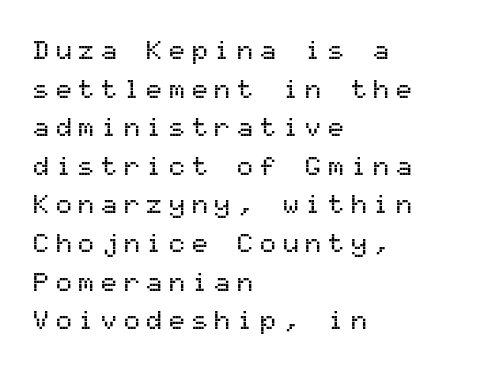
These lines were composed using upright roman letters. The text block is weighted toward the left margin, trailing off unevenly rightward. Compared with typical body copy, the letter spacing here is much looser. The string is rendered with underlining switched off. Compared with typical paragraphs, the rows here are spaced about the same.
